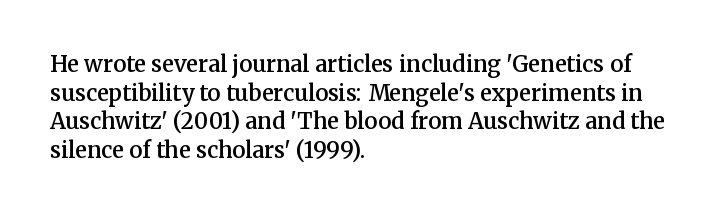
The image shows 22 px text type, upright; set left-aligned, normal line spacing (1.3x), normal letter spacing, not underlined.
